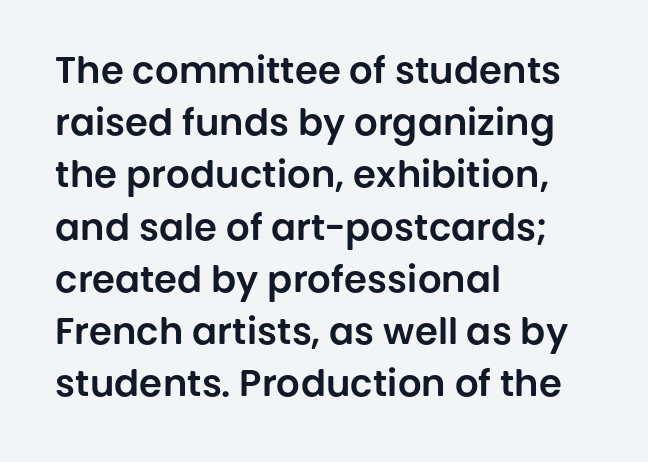
Inter-character spacing is left at the font's built-in metrics. Type style note: lacks serifs. The letters stand upright; this is a roman face. Layout note: lines flush left.
